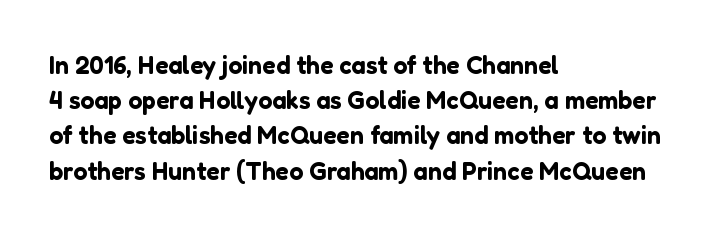
Q: Is the text italic (slanted)? A: No, it is upright.
Q: Is the text underlined? A: No.
Q: How is the paragraph aligned? A: Left-aligned.
Q: Is the spacing between letters normal or unusually wide? A: Normal.
Q: Is the spacing between lines tight, normal or loose? A: Normal.
